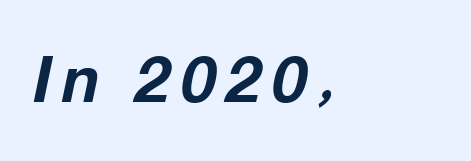
Q: Is the text bold? A: Yes.
Q: Is the text italic (slanted)? A: Yes, it leans right by about 12 degrees.
Q: Is the text underlined? A: No.
Q: Width (condensed, normal, or wide)? A: Normal.
Q: Stroke contrast? A: Low.
Q: x-height? A: Medium.
Q: Monospaced? A: No.
